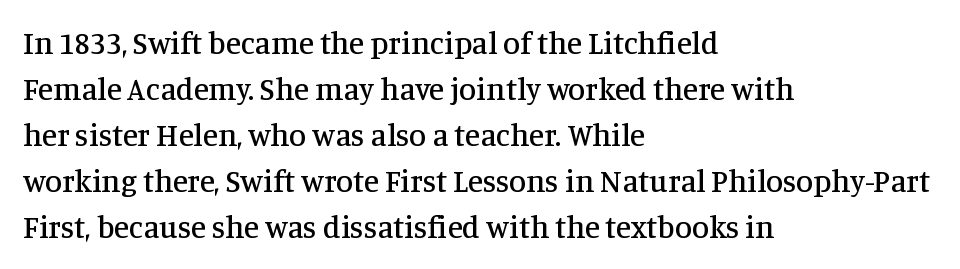
The image shows 31 px serif type, upright; set left-aligned, normal line spacing (1.48x), normal letter spacing, not underlined; medium stroke contrast and a large x-height.
